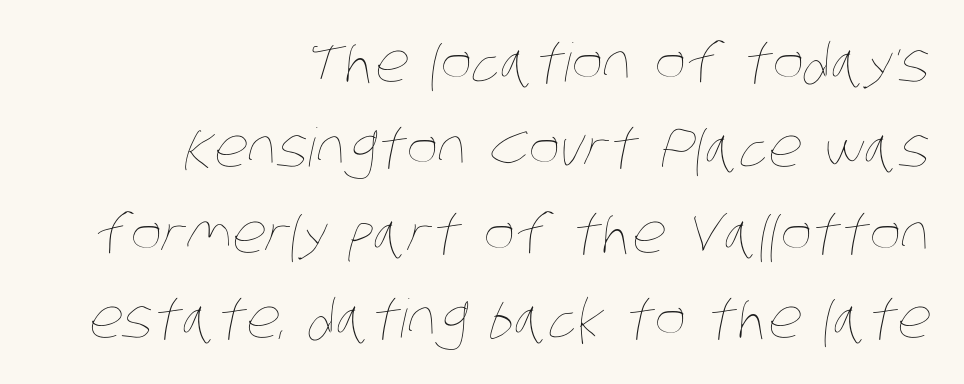
The image shows 53 px thin, condensed type; set right-aligned, normal line spacing (1.61x), normal letter spacing, not underlined; low stroke contrast and a large x-height.
